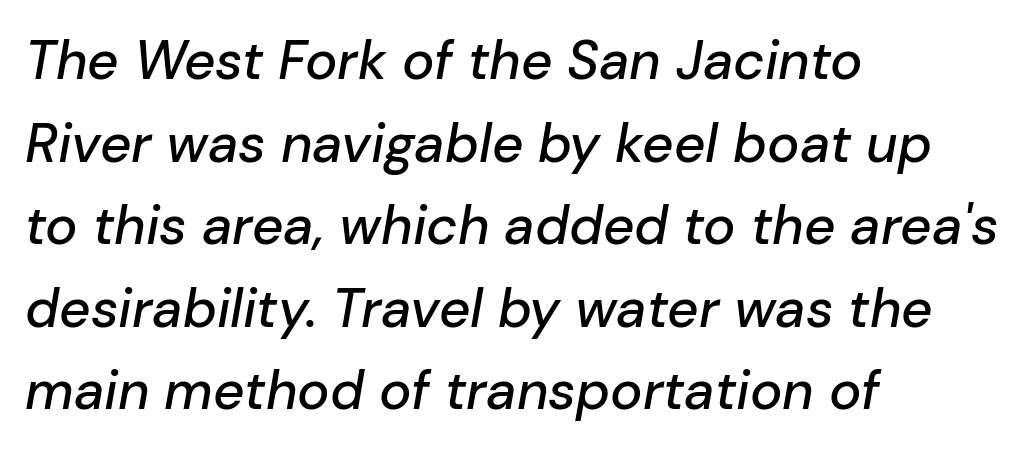
{"italic": "yes", "lean": "right", "slant_degrees": 10, "width": "normal", "stroke_contrast": "low", "x_height": "medium", "monospaced": "no", "underline": "no", "align": "left", "line_spacing": "normal", "line_spacing_ratio": 1.53, "letter_spacing": "normal", "letter_spacing_em": 0.0, "glyph_px": 54}
